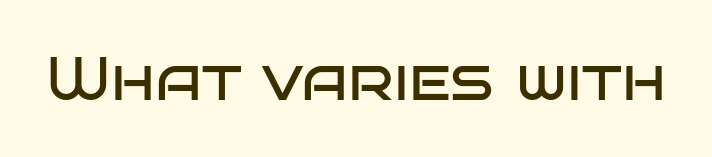
The image shows 61 px regular-weight, wide sans-serif type, upright; set normal letter spacing, not underlined; low stroke contrast and a large x-height.
